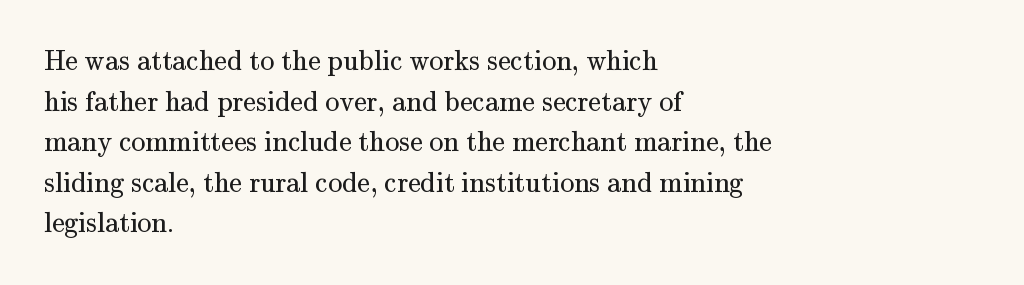
This sample uses a serif face. Bare-footed words on every line. Does the leading feel generous? No, just average. No heavy texture on the line: the type isn't bold. Default kerning and tracking; the words read as compact shapes. Typeset ragged right — the left edge is the straight one.
